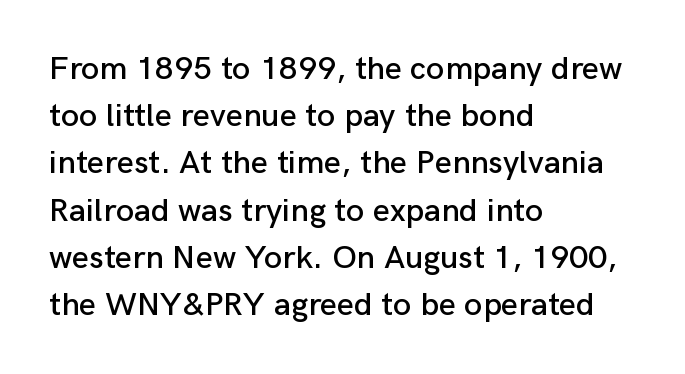
Lines of text with bare space underneath. A normal amount of white space separates one row of letters from the next. Inter-character spacing is left at the font's built-in metrics. Unlike a traditional serif, this face leaves its strokes unadorned. Posture: vertical.
